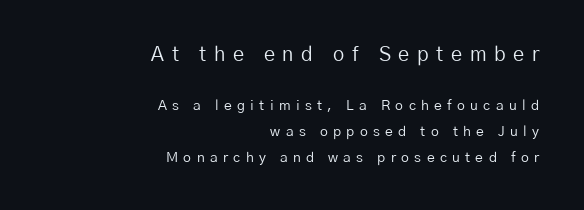
The image shows 20 px text type, upright; set right-aligned, line spacing 1.85x, unusually wide letter spacing (+0.38 em), not underlined; the first (top) block is 1.43x larger.
